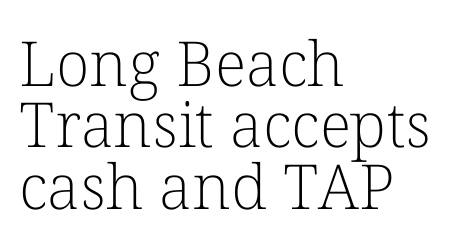
The image shows 62 px light serif type, upright; set left-aligned, tight line spacing (0.99x), normal letter spacing, not underlined; low stroke contrast and a medium x-height.
